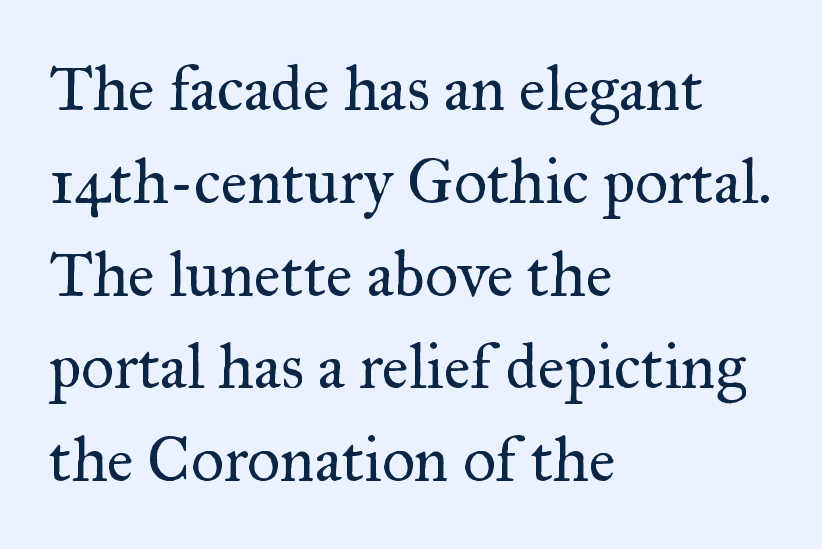
Q: Is the text bold? A: No.
Q: Is the text italic (slanted)? A: No, it is upright.
Q: Is the typeface a serif or a sans-serif typeface? A: Serif.
Q: Is the text underlined? A: No.
Q: How is the paragraph aligned? A: Left-aligned.
Q: Is the spacing between letters normal or unusually wide? A: Normal.
Q: Is the spacing between lines tight, normal or loose? A: Normal.
Q: Width (condensed, normal, or wide)? A: Normal.
Q: Stroke contrast? A: Medium.
Q: x-height? A: Small.
Q: Monospaced? A: No.
